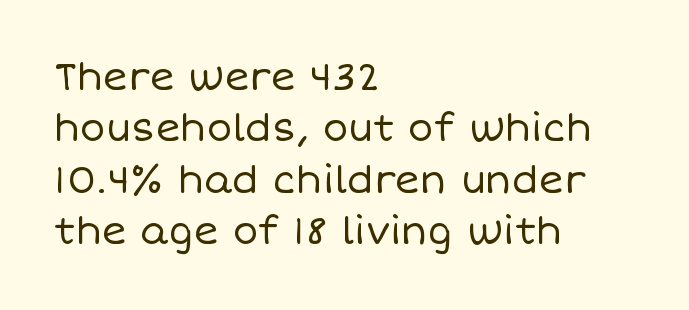
Q: Is the text bold? A: No.
Q: Is the text italic (slanted)? A: No, it is upright.
Q: Is the text underlined? A: No.
Q: How is the paragraph aligned? A: Left-aligned.
Q: Is the spacing between letters normal or unusually wide? A: Normal.
Q: Is the spacing between lines tight, normal or loose? A: Normal.
Q: Width (condensed, normal, or wide)? A: Normal.
Q: Stroke contrast? A: Low.
Q: x-height? A: Large.
Q: Monospaced? A: No.
